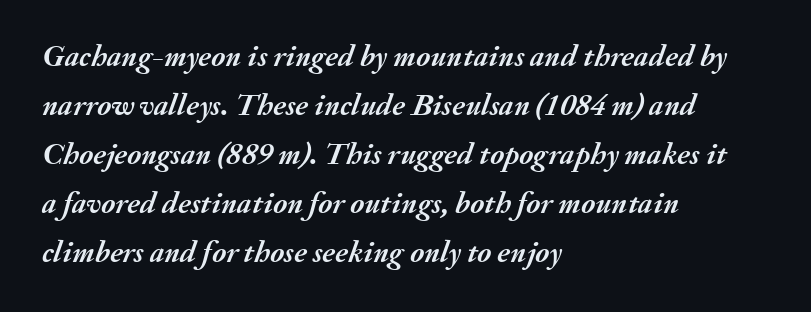
This sample uses plain, unmodified letter spacing. The face used here is proportionally spaced, like ordinary book or web type. I'd describe the lettering as bold — thick and assertive. The paragraph has a hard left edge and a soft right edge.
